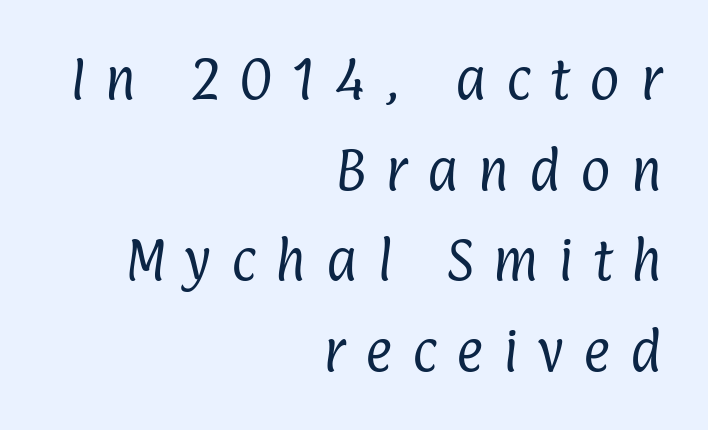
Q: Is the text bold? A: No.
Q: Is the typeface a serif or a sans-serif typeface? A: Sans-serif.
Q: Is the text underlined? A: No.
Q: How is the paragraph aligned? A: Right-aligned.
Q: Is the spacing between letters normal or unusually wide? A: Unusually wide.
Q: Is the spacing between lines tight, normal or loose? A: Loose.
Q: Width (condensed, normal, or wide)? A: Condensed.
Q: Stroke contrast? A: Low.
Q: x-height? A: Medium.
Q: Monospaced? A: No.
